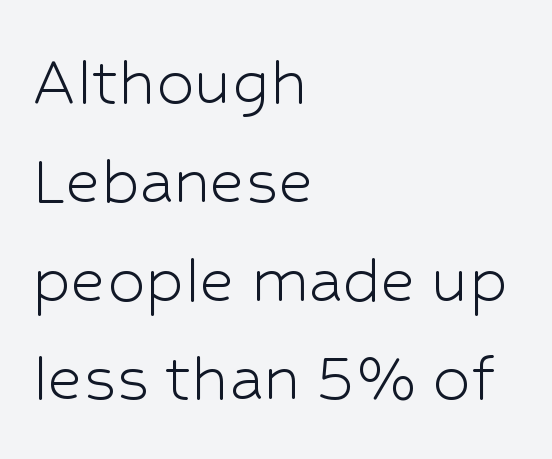
Normally led — the rows are evenly, conventionally spaced. These lines were composed using upright roman letters. Horizontal alignment here is leftward, the default for most running prose. Honestly, there is no underline to notice here at all. Caption: face not bold, strokes unweighted. A sans-serif font was chosen for this passage.
